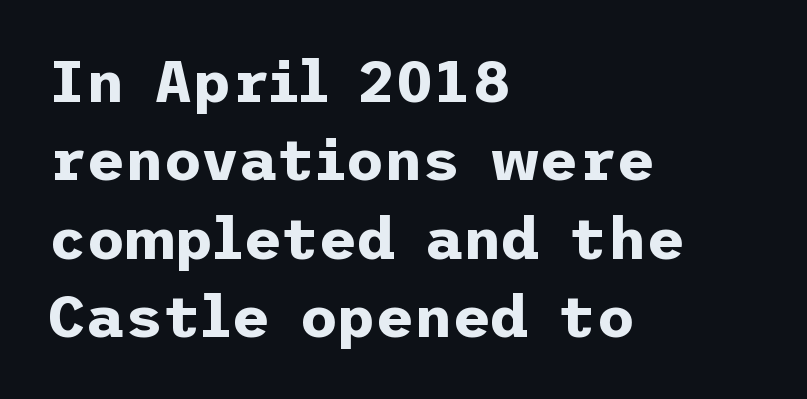
Q: Is the text bold? A: Yes.
Q: Is the text italic (slanted)? A: No, it is upright.
Q: Is the typeface a serif or a sans-serif typeface? A: Sans-serif.
Q: Is the text underlined? A: No.
Q: How is the paragraph aligned? A: Left-aligned.
Q: Is the spacing between letters normal or unusually wide? A: Normal.
Q: Is the spacing between lines tight, normal or loose? A: Normal.
Q: Width (condensed, normal, or wide)? A: Normal.
Q: Stroke contrast? A: Low.
Q: x-height? A: Medium.
